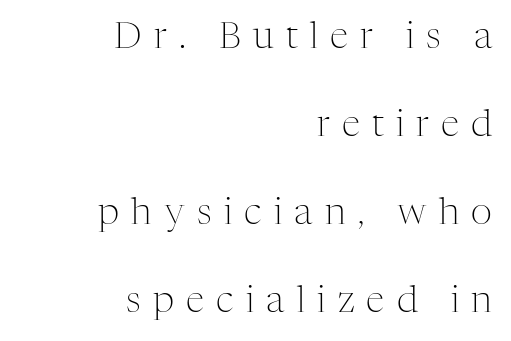
{"serif": "yes", "italic": "no", "bold": "no", "weight": "light", "width": "normal", "stroke_contrast": "medium", "x_height": "medium", "monospaced": "no", "underline": "no", "align": "right", "line_spacing": "loose", "line_spacing_ratio": 2.38, "letter_spacing": "wide", "letter_spacing_em": 0.33, "glyph_px": 37}
